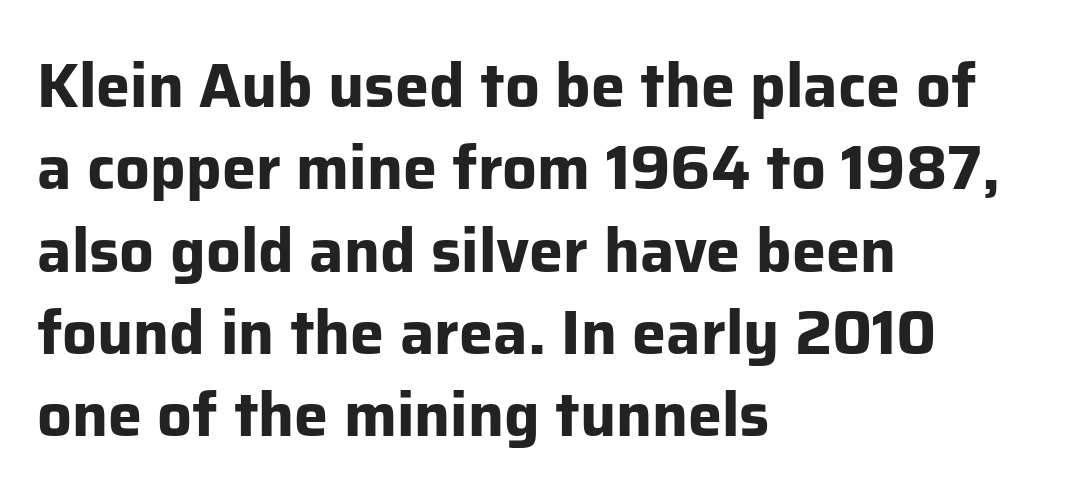
Q: Is the text bold? A: Yes.
Q: Is the text italic (slanted)? A: No, it is upright.
Q: Is the typeface a serif or a sans-serif typeface? A: Sans-serif.
Q: Is the text underlined? A: No.
Q: How is the paragraph aligned? A: Left-aligned.
Q: Is the spacing between letters normal or unusually wide? A: Normal.
Q: Is the spacing between lines tight, normal or loose? A: Normal.
Q: Width (condensed, normal, or wide)? A: Normal.
Q: Stroke contrast? A: Low.
Q: x-height? A: Medium.
Q: Monospaced? A: No.
